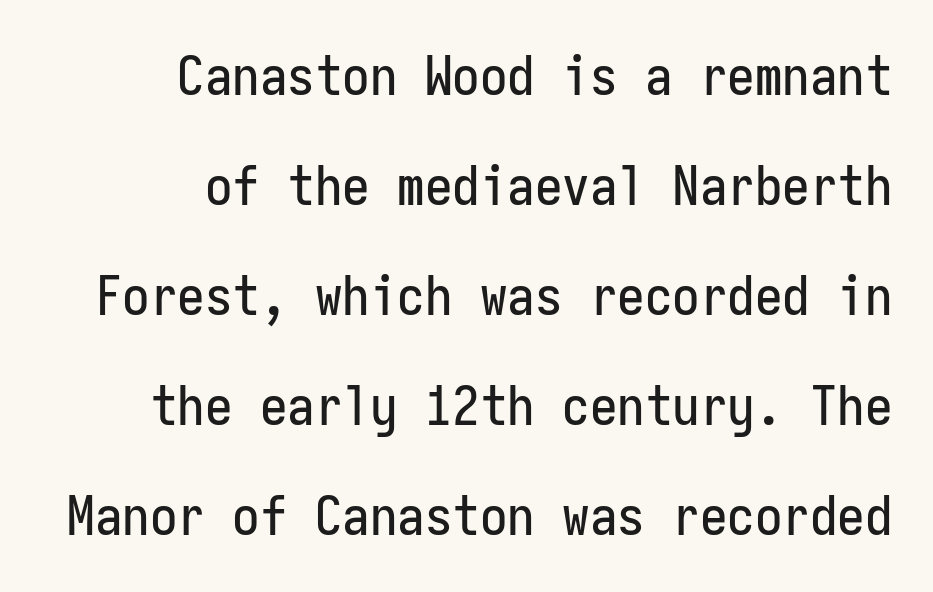
Vertically, the passage feels expansive, rows floating well apart. The lines are quadded right. These lines were composed using upright roman letters. The tracking reads as untouched default to a designer's eye. Words float on clear page, feet unadorned. Fixed-width glyphs throughout — classic coding-font behaviour.
